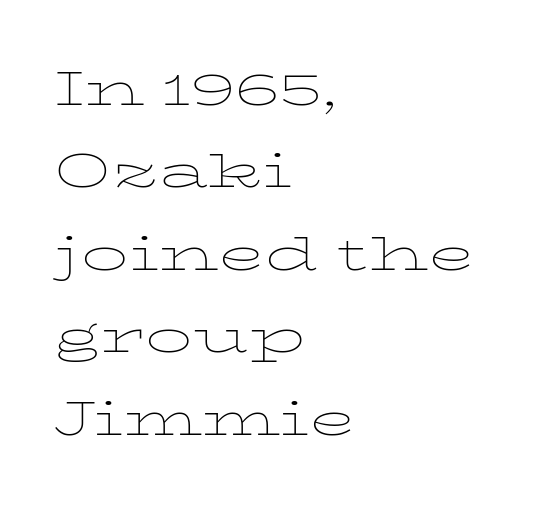
Q: Is the text bold? A: No.
Q: Is the text italic (slanted)? A: No, it is upright.
Q: Is the text underlined? A: No.
Q: How is the paragraph aligned? A: Left-aligned.
Q: Is the spacing between letters normal or unusually wide? A: Normal.
Q: Is the spacing between lines tight, normal or loose? A: Normal.
Q: Width (condensed, normal, or wide)? A: Wide.
Q: Stroke contrast? A: Low.
Q: x-height? A: Medium.
Q: Monospaced? A: No.
